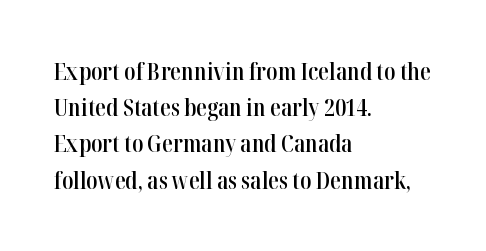
Quick note: not italic, upright. The baseline area is clear. Short and long lines alike share a common starting point at left. Students, observe: this is what conventionally led text looks like.
